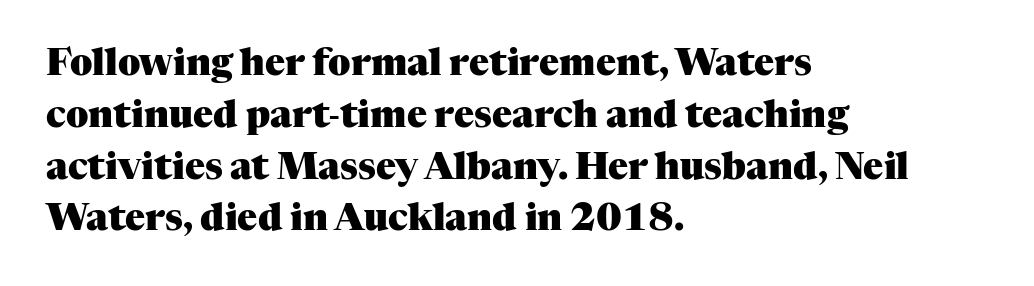
{"serif": "yes", "italic": "no", "bold": "yes", "weight": "heavy", "width": "normal", "stroke_contrast": "medium", "x_height": "medium", "monospaced": "no", "underline": "no", "align": "left", "line_spacing": "normal", "line_spacing_ratio": 1.4, "letter_spacing": "normal", "letter_spacing_em": 0.0, "glyph_px": 37}
